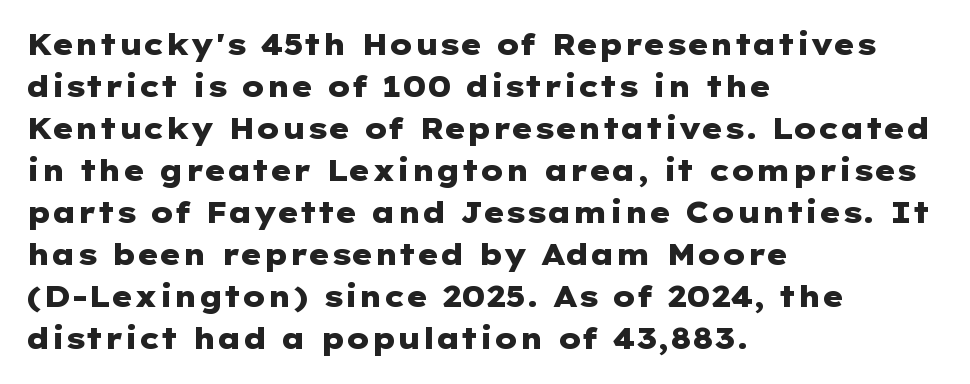
The image shows 29 px heavy, wide sans-serif type, upright; set left-aligned, normal line spacing (1.45x), normal letter spacing, not underlined; low stroke contrast and a medium x-height.
